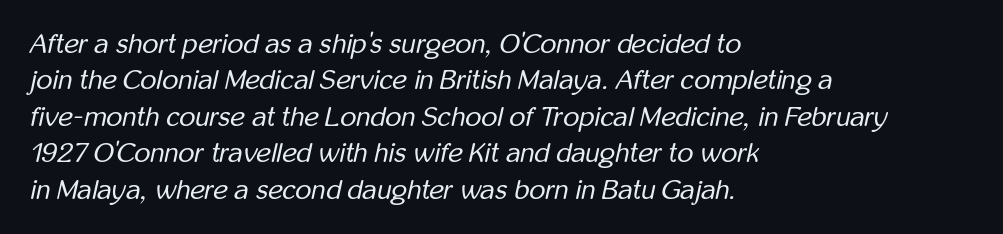
{"italic": "yes", "lean": "right", "slant_degrees": 12, "bold": "no", "weight": "regular", "width": "condensed", "stroke_contrast": "low", "x_height": "medium", "monospaced": "no", "underline": "no", "align": "left", "line_spacing": "normal", "line_spacing_ratio": 1.3, "letter_spacing": "normal", "letter_spacing_em": 0.0, "glyph_px": 28}
